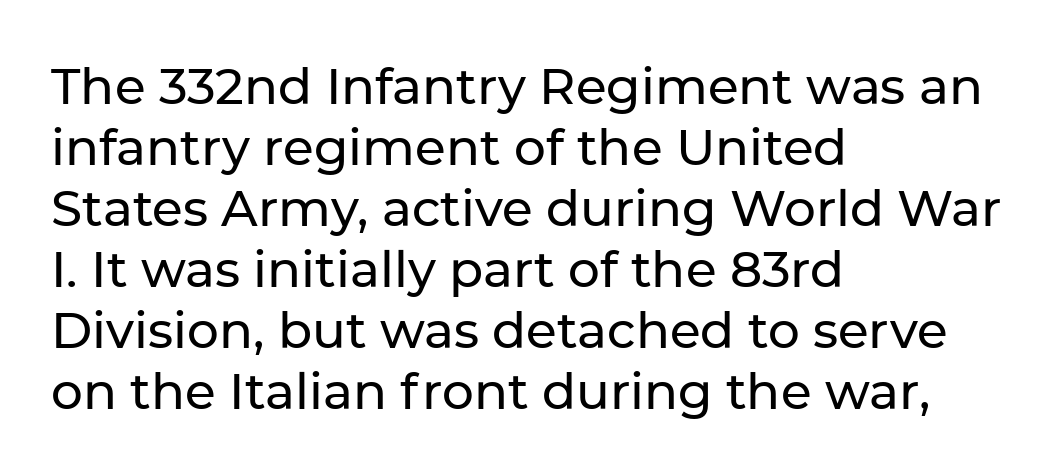
The image shows 50 px sans-serif type, upright; set left-aligned, line spacing 1.22x, normal letter spacing, not underlined; low stroke contrast and a medium x-height.
